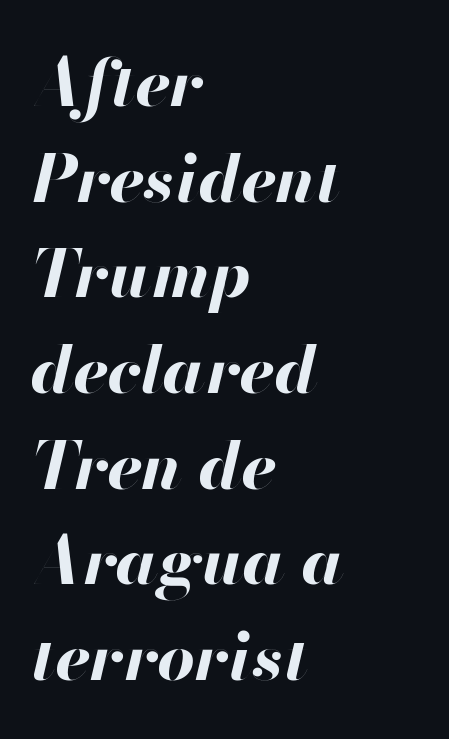
Default kerning and tracking; the words read as compact shapes. Think of a printed novel: that variable character pitch is what you see here. Honestly, there is no underline to notice here at all. This sample is left-justified, so line endings fall wherever the words run out.
